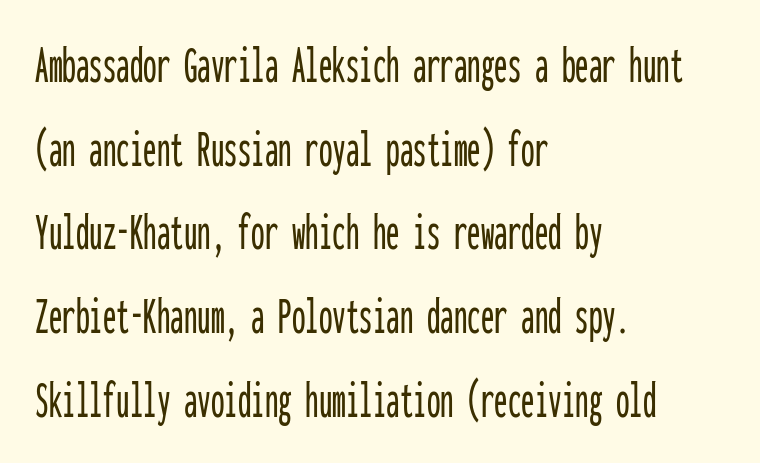
{"serif": "no", "italic": "no", "width": "condensed", "stroke_contrast": "low", "x_height": "medium", "monospaced": "yes", "underline": "no", "align": "left", "line_spacing": "normal", "line_spacing_ratio": 1.55, "letter_spacing": "normal", "letter_spacing_em": 0.0, "glyph_px": 54}
